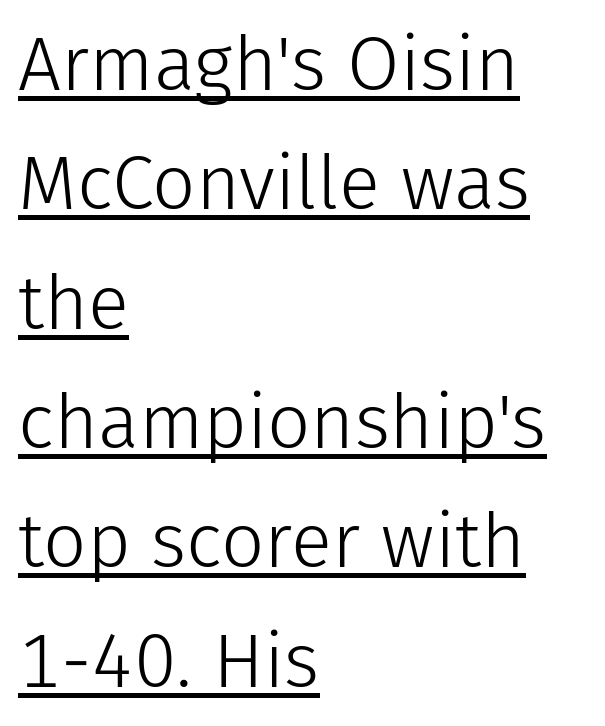
{"serif": "no", "italic": "no", "bold": "no", "weight": "light", "width": "normal", "stroke_contrast": "low", "x_height": "medium", "monospaced": "no", "underline": "yes", "align": "left", "line_spacing": "normal", "line_spacing_ratio": 1.57, "letter_spacing": "normal", "letter_spacing_em": 0.0, "glyph_px": 76}
